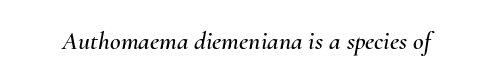
Emphasis-style slanted type is in use. A bare baseline throughout the passage. Standard letterfit; no display-style spreading of the glyphs.
